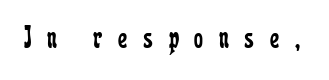
Q: Is the text bold? A: No.
Q: Is the text italic (slanted)? A: No, it is upright.
Q: Is the typeface a serif or a sans-serif typeface? A: Serif.
Q: Is the text underlined? A: No.
Q: Is the spacing between letters normal or unusually wide? A: Unusually wide.
Q: Width (condensed, normal, or wide)? A: Condensed.
Q: Stroke contrast? A: Low.
Q: x-height? A: Medium.
Q: Monospaced? A: No.
